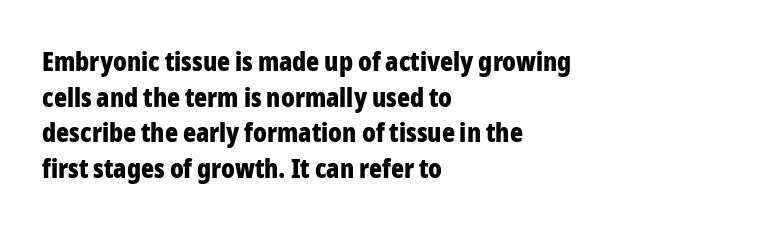
Q: Is the text bold? A: Yes.
Q: Is the text italic (slanted)? A: No, it is upright.
Q: Is the text underlined? A: No.
Q: How is the paragraph aligned? A: Left-aligned.
Q: Is the spacing between letters normal or unusually wide? A: Normal.
Q: Is the spacing between lines tight, normal or loose? A: Normal.
